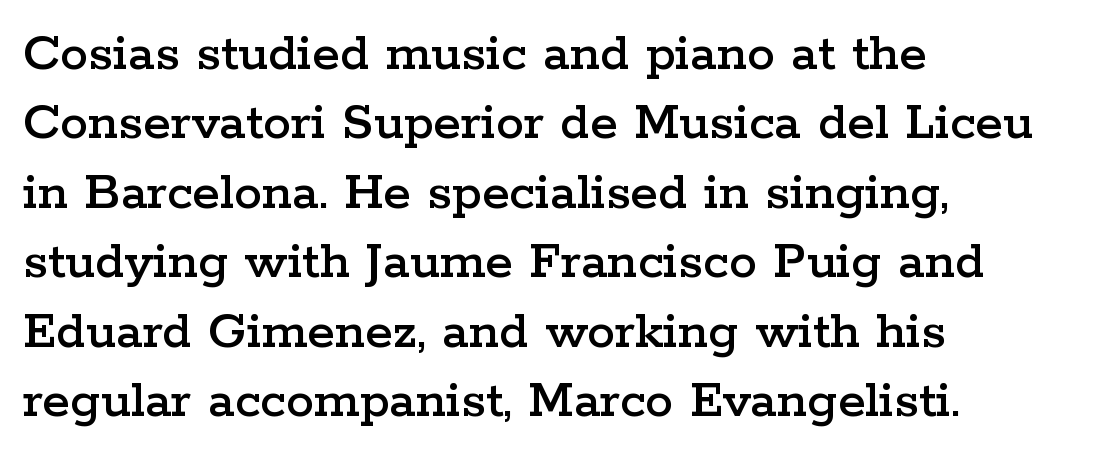
Q: Is the text italic (slanted)? A: No, it is upright.
Q: Is the typeface a serif or a sans-serif typeface? A: Serif.
Q: Is the text underlined? A: No.
Q: How is the paragraph aligned? A: Left-aligned.
Q: Is the spacing between letters normal or unusually wide? A: Normal.
Q: Width (condensed, normal, or wide)? A: Wide.
Q: Stroke contrast? A: Low.
Q: x-height? A: Medium.
Q: Monospaced? A: No.
